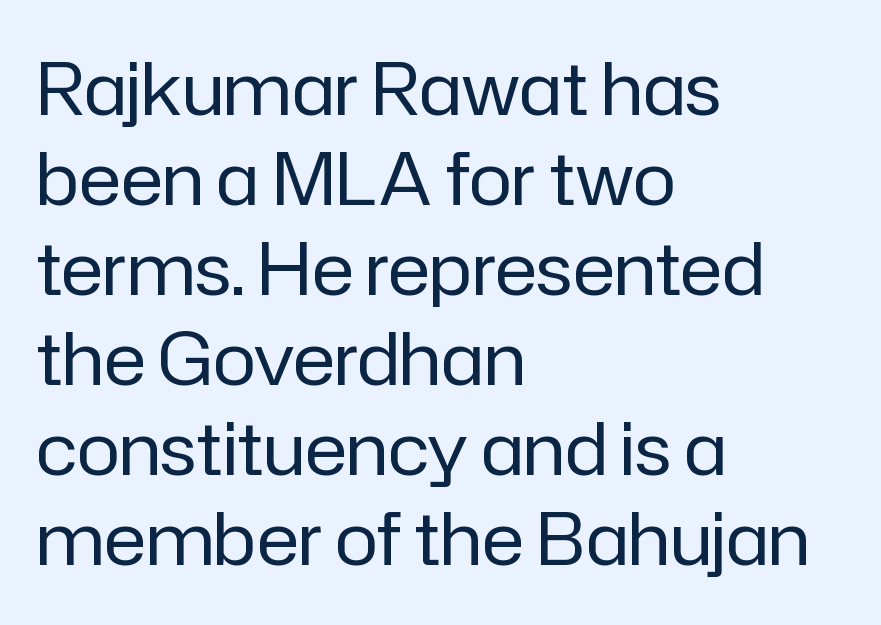
Weight: in the light-to-regular range. The designer went with a sans here, leaving each stem footless. The letters stand straight up with perfectly vertical stems. Is the letter spacing exaggerated? No — it looks like the ordinary default.
